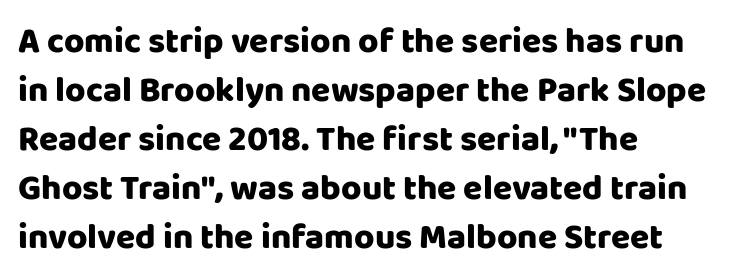
The image shows 35 px sans-serif type, upright; set left-aligned, normal line spacing (1.4x), normal letter spacing, not underlined; low stroke contrast and a large x-height.
